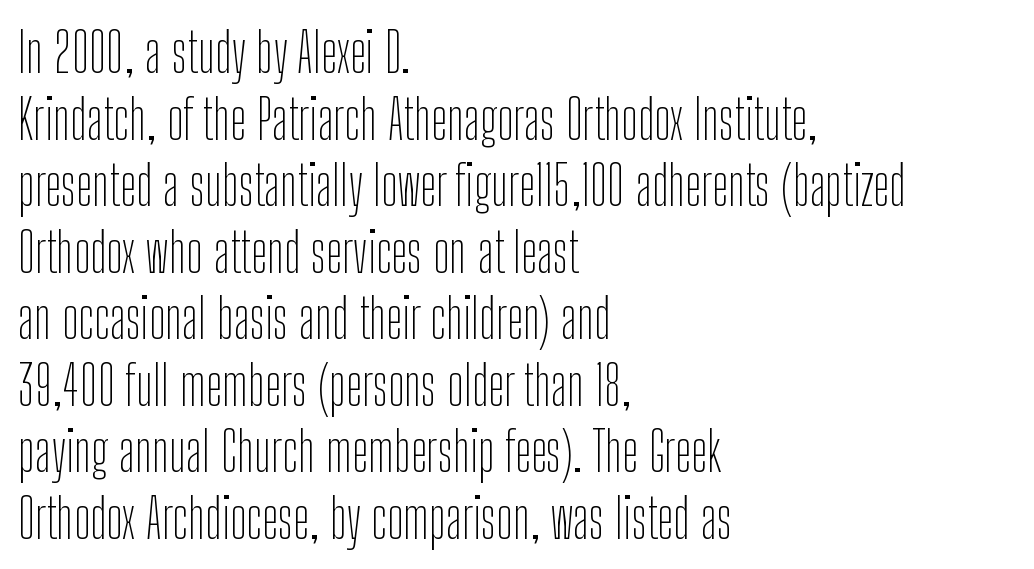
Q: Is the text bold? A: No.
Q: Is the text italic (slanted)? A: No, it is upright.
Q: Is the typeface a serif or a sans-serif typeface? A: Sans-serif.
Q: Is the text underlined? A: No.
Q: How is the paragraph aligned? A: Left-aligned.
Q: Is the spacing between letters normal or unusually wide? A: Normal.
Q: Width (condensed, normal, or wide)? A: Condensed.
Q: Stroke contrast? A: Low.
Q: x-height? A: Medium.
Q: Monospaced? A: No.
